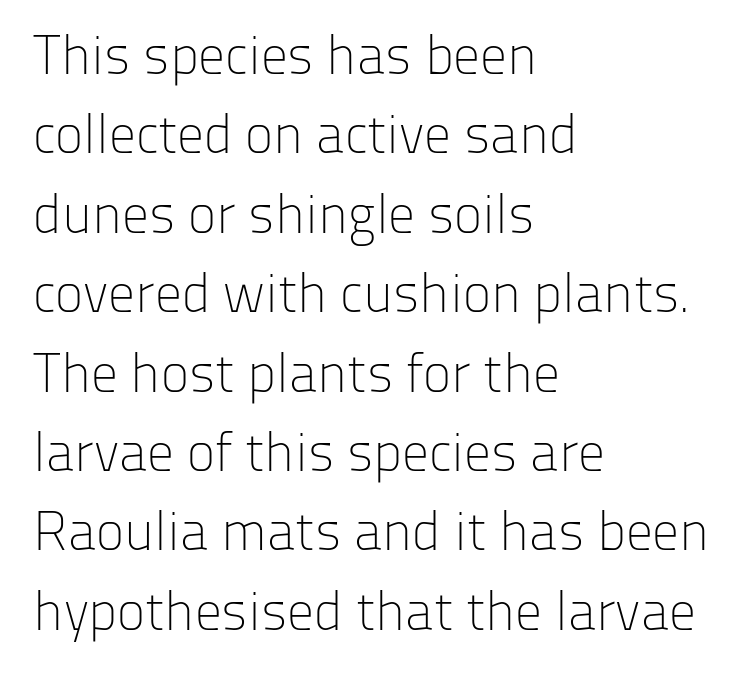
Plain, unruled lines of type. This is not heavy type; no bold has been used. Quick note: not italic, upright. Each letter keeps its own natural width here, so spacing adapts to shape. Each line starts at the same left margin while the right side varies.
